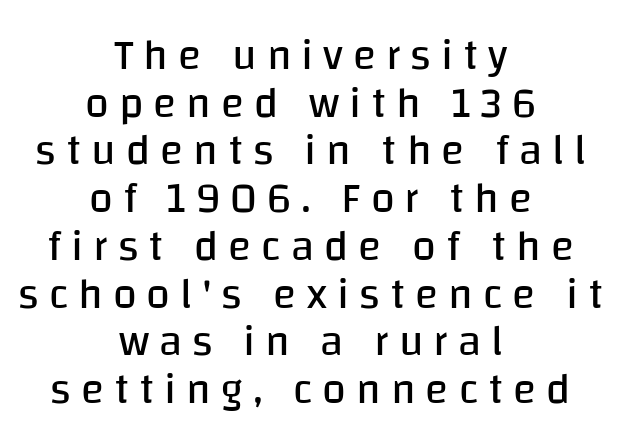
Q: Is the text bold? A: No.
Q: Is the text italic (slanted)? A: No, it is upright.
Q: Is the typeface a serif or a sans-serif typeface? A: Sans-serif.
Q: Is the text underlined? A: No.
Q: How is the paragraph aligned? A: Centered.
Q: Is the spacing between letters normal or unusually wide? A: Unusually wide.
Q: Is the spacing between lines tight, normal or loose? A: Tight.
Q: Width (condensed, normal, or wide)? A: Normal.
Q: Stroke contrast? A: Low.
Q: x-height? A: Large.
Q: Monospaced? A: No.
